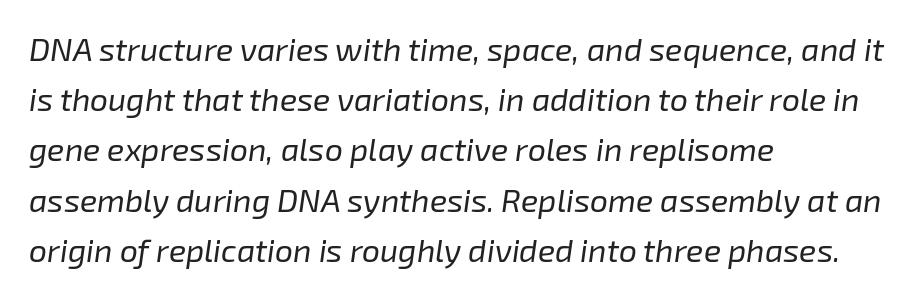
The image shows 32 px regular-weight type, italic (leaning right); set left-aligned, normal line spacing (1.57x), normal letter spacing, not underlined; low stroke contrast and a medium x-height.
